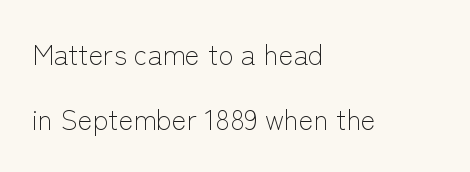
The image shows 28 px light sans-serif type, upright; set left-aligned, loose line spacing (2.33x), normal letter spacing, not underlined; low stroke contrast and a medium x-height.
